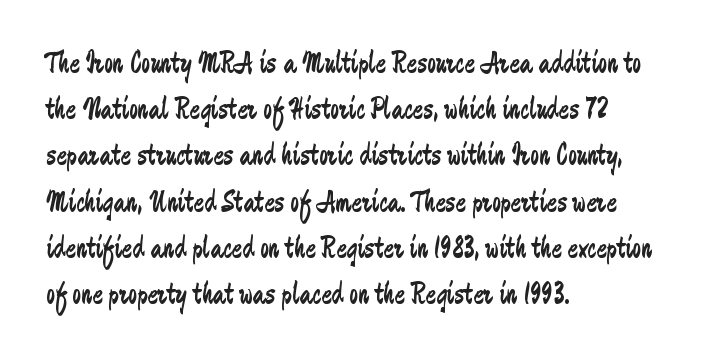
Q: Is the text bold? A: No.
Q: Is the text italic (slanted)? A: Yes.
Q: Is the typeface a serif or a sans-serif typeface? A: Sans-serif.
Q: Is the text underlined? A: No.
Q: How is the paragraph aligned? A: Left-aligned.
Q: Is the spacing between letters normal or unusually wide? A: Normal.
Q: Is the spacing between lines tight, normal or loose? A: Normal.
Q: Width (condensed, normal, or wide)? A: Condensed.
Q: Stroke contrast? A: Low.
Q: x-height? A: Medium.
Q: Monospaced? A: No.
